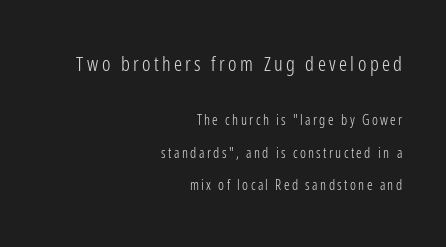
The weight tops out at a normal text grade. The specimen reads as upright at a glance. Which chunk is bigger? The first one — the top block dwarfs the bottom. Compared with typical paragraphs, the rows here are farther apart.
